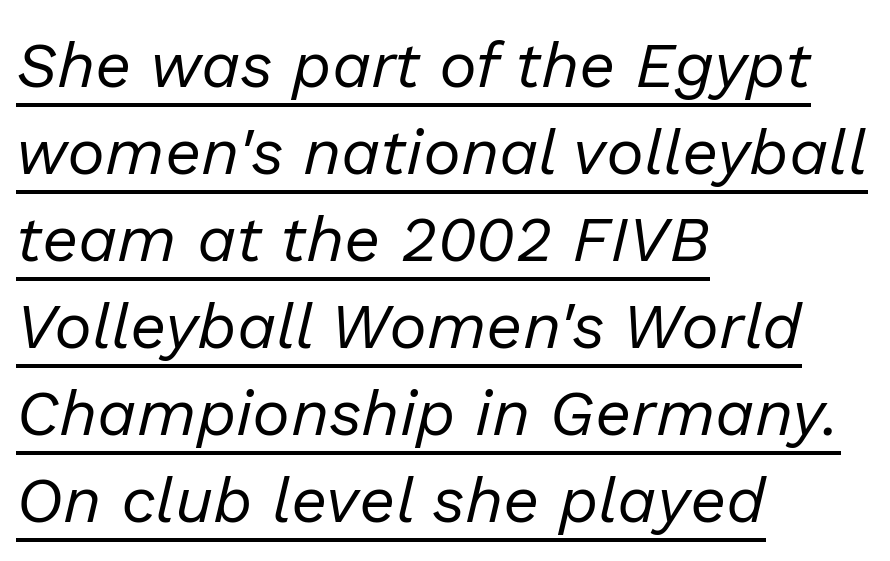
Q: Is the text bold? A: No.
Q: Is the text italic (slanted)? A: Yes, it leans right by about 13 degrees.
Q: Is the text underlined? A: Yes.
Q: How is the paragraph aligned? A: Left-aligned.
Q: Is the spacing between letters normal or unusually wide? A: Normal.
Q: Is the spacing between lines tight, normal or loose? A: Normal.
Q: Width (condensed, normal, or wide)? A: Normal.
Q: Stroke contrast? A: Low.
Q: x-height? A: Medium.
Q: Monospaced? A: No.
